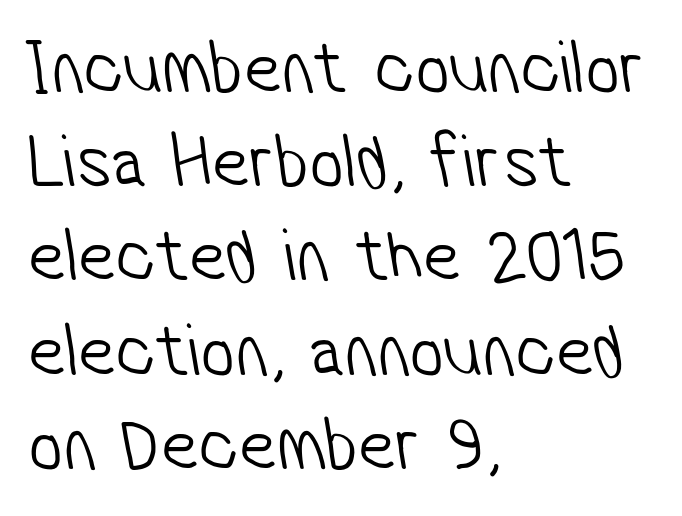
Q: Is the text bold? A: No.
Q: Is the typeface a serif or a sans-serif typeface? A: Sans-serif.
Q: Is the text underlined? A: No.
Q: How is the paragraph aligned? A: Left-aligned.
Q: Is the spacing between letters normal or unusually wide? A: Normal.
Q: Width (condensed, normal, or wide)? A: Condensed.
Q: Stroke contrast? A: Low.
Q: x-height? A: Medium.
Q: Monospaced? A: No.
